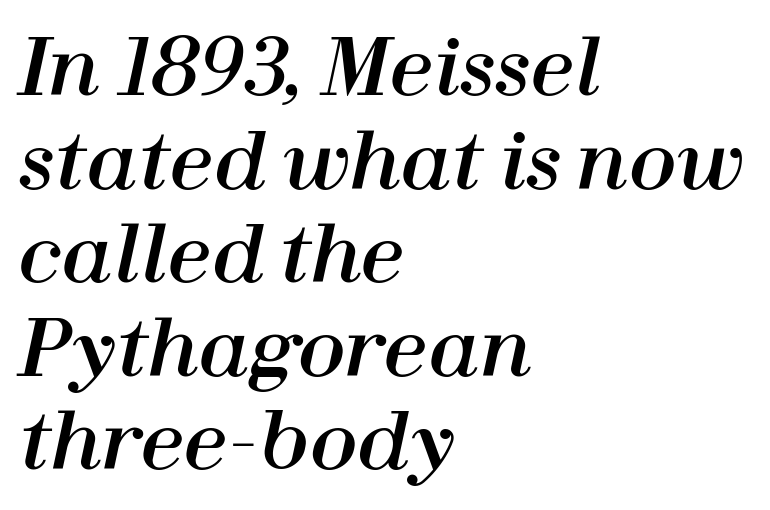
The image shows 78 px text type, italic (leaning right); set left-aligned, line spacing 1.2x, normal letter spacing, not underlined; high stroke contrast and a medium x-height.
